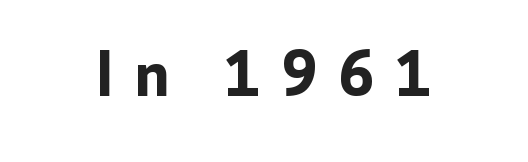
Q: Is the text bold? A: Yes.
Q: Is the text italic (slanted)? A: No, it is upright.
Q: Is the typeface a serif or a sans-serif typeface? A: Sans-serif.
Q: Is the text underlined? A: No.
Q: Is the spacing between letters normal or unusually wide? A: Unusually wide.
Q: Width (condensed, normal, or wide)? A: Normal.
Q: Stroke contrast? A: Low.
Q: x-height? A: Medium.
Q: Monospaced? A: No.
